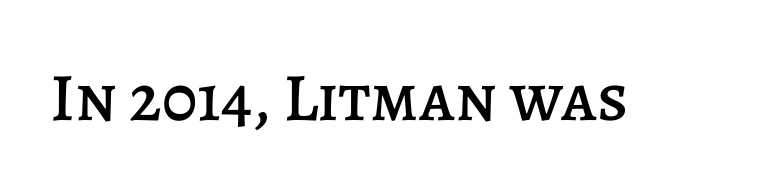
{"italic": "no", "width": "normal", "stroke_contrast": "low", "x_height": "large", "monospaced": "no", "underline": "no", "letter_spacing": "normal", "letter_spacing_em": 0.0, "glyph_px": 68}
